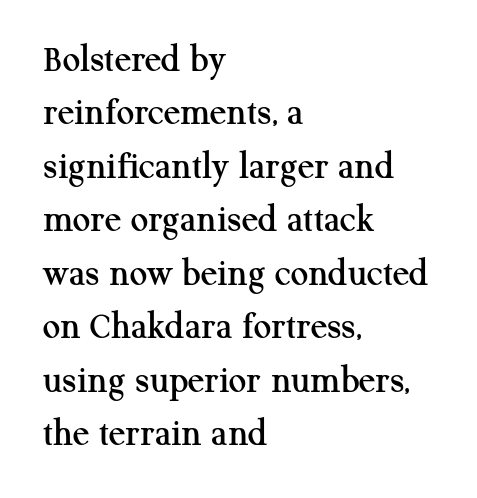
Q: Is the text italic (slanted)? A: No, it is upright.
Q: Is the typeface a serif or a sans-serif typeface? A: Serif.
Q: Is the text underlined? A: No.
Q: How is the paragraph aligned? A: Left-aligned.
Q: Is the spacing between letters normal or unusually wide? A: Normal.
Q: Is the spacing between lines tight, normal or loose? A: Normal.
Q: Width (condensed, normal, or wide)? A: Normal.
Q: Stroke contrast? A: Medium.
Q: x-height? A: Medium.
Q: Monospaced? A: No.
